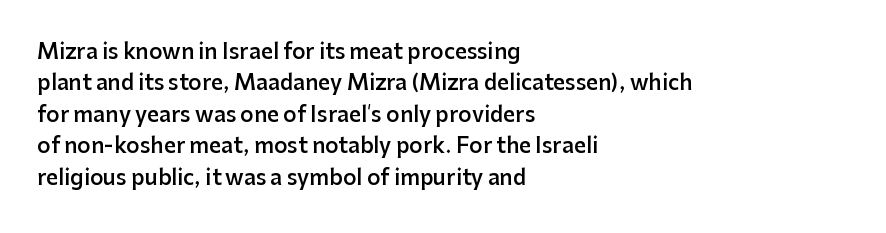
Q: Is the text bold? A: Semi-bold.
Q: Is the text italic (slanted)? A: No, it is upright.
Q: Is the text underlined? A: No.
Q: How is the paragraph aligned? A: Left-aligned.
Q: Is the spacing between letters normal or unusually wide? A: Normal.
Q: Is the spacing between lines tight, normal or loose? A: Normal.
